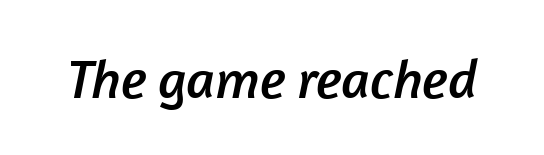
Q: Is the typeface a serif or a sans-serif typeface? A: Sans-serif.
Q: Is the text underlined? A: No.
Q: Is the spacing between letters normal or unusually wide? A: Normal.
Q: Width (condensed, normal, or wide)? A: Normal.
Q: Stroke contrast? A: Low.
Q: x-height? A: Medium.
Q: Monospaced? A: No.
